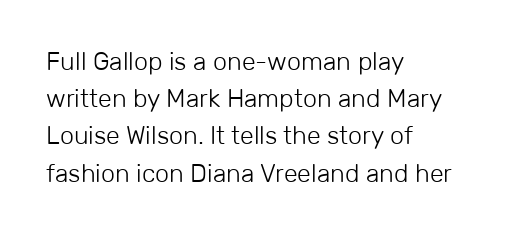
Each new line begins a customary step beneath the previous one. In CSS terms this would be text-align: left. Every character sits straight up, as roman type does. Inter-character spacing is left at the font's built-in metrics.
